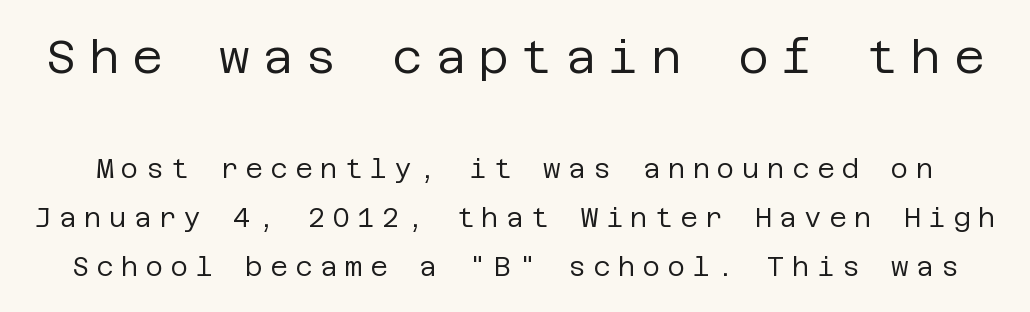
A bare baseline throughout the passage. Posture: vertical. These lines are composed in type without serifs. Reading top to bottom, the characters get smaller at the block break. Each word looks stretched out because of the extra space between its letters.
